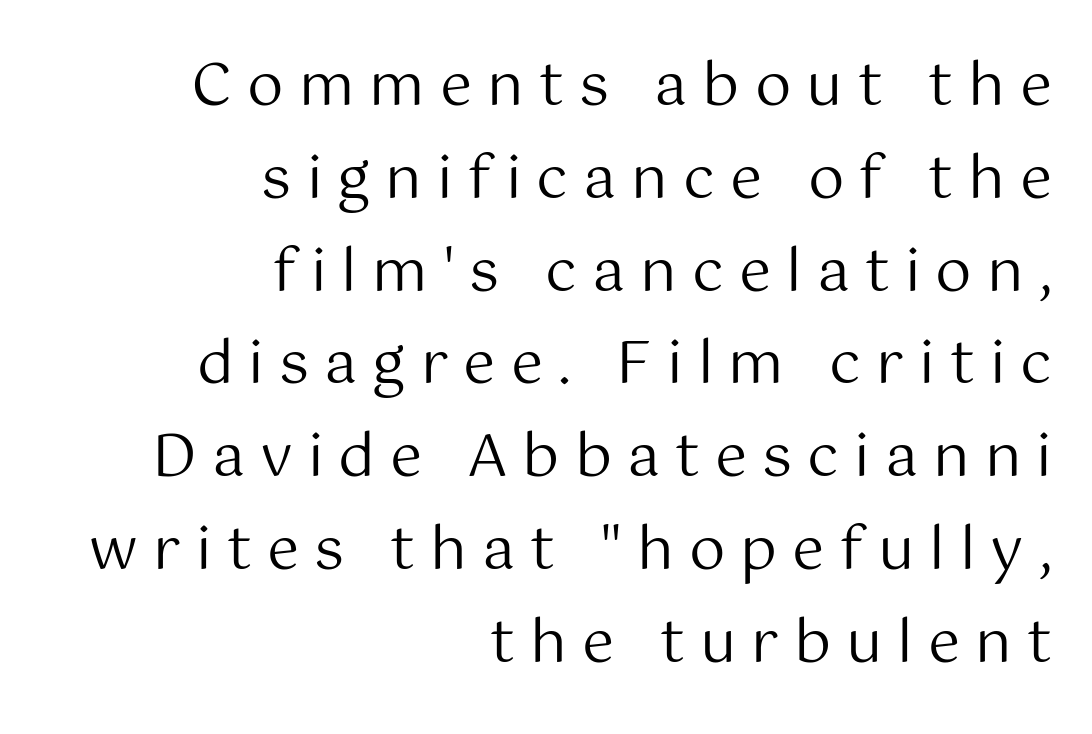
Italic: no, the glyphs are upright roman. The rag falls on the left side of this text block. Quick note: interline space is typical. Stroke terminals: plain, sans-serif. Is this a fixed-width face? No — the glyphs have proportional, varying widths. The letterforms stand isolated, each surrounded by extra space.
